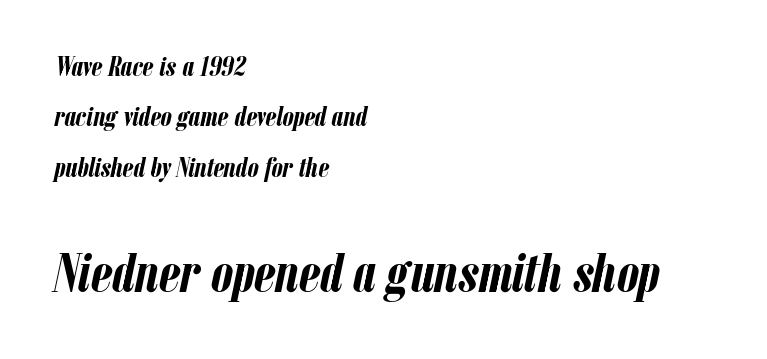
The more generous point size was reserved for the lower chunk. Characters follow at the spacing the type designer built in. Think of a printed novel: that variable character pitch is what you see here. Layout note: lines flush left. The sample has been set heavy, in full bold. Glance below the letters and you will spot only blank space.
